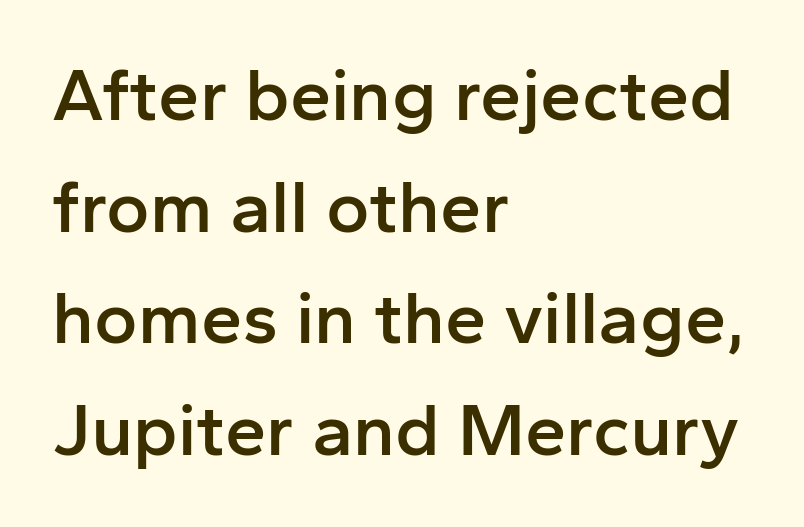
Q: Is the text bold? A: Semi-bold.
Q: Is the text italic (slanted)? A: No, it is upright.
Q: Is the typeface a serif or a sans-serif typeface? A: Sans-serif.
Q: Is the text underlined? A: No.
Q: How is the paragraph aligned? A: Left-aligned.
Q: Is the spacing between letters normal or unusually wide? A: Normal.
Q: Is the spacing between lines tight, normal or loose? A: Normal.
Q: Width (condensed, normal, or wide)? A: Normal.
Q: Stroke contrast? A: Low.
Q: x-height? A: Medium.
Q: Monospaced? A: No.
